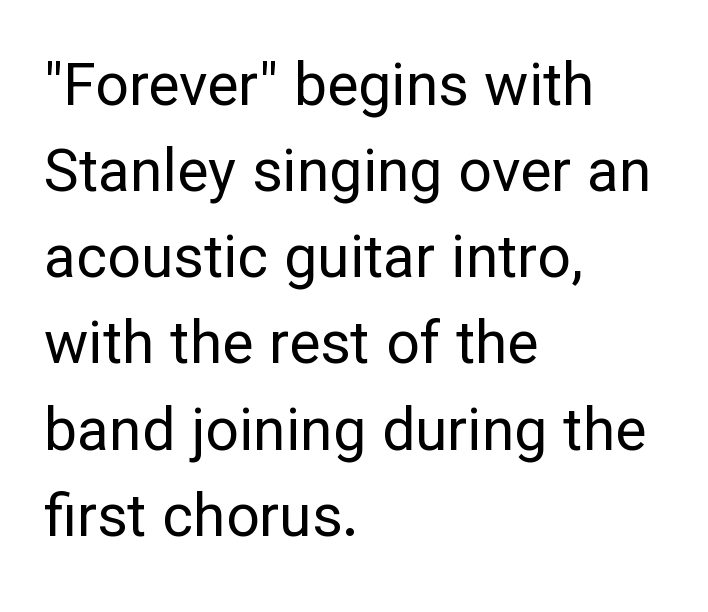
The image shows 59 px regular-weight sans-serif type, upright; set left-aligned, normal line spacing (1.46x), normal letter spacing, not underlined; low stroke contrast and a medium x-height.
